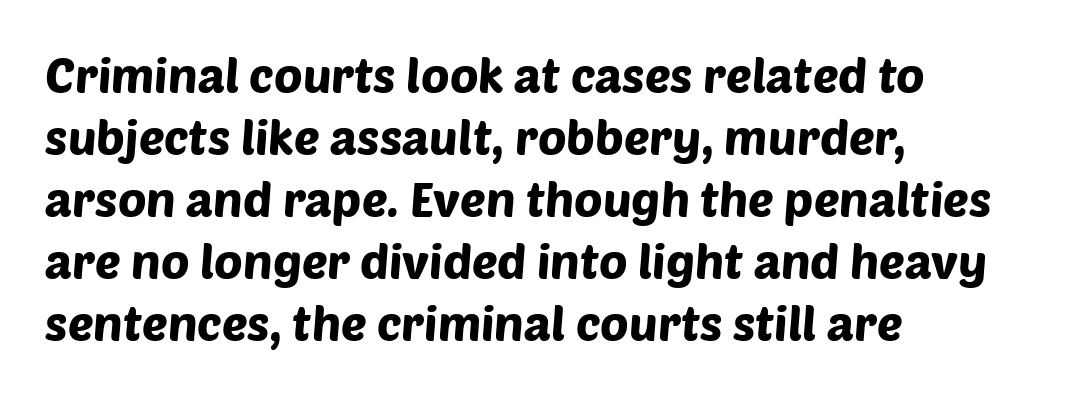
The image shows 48 px sans-serif type; set left-aligned, normal line spacing (1.29x), normal letter spacing, not underlined; low stroke contrast and a large x-height.
